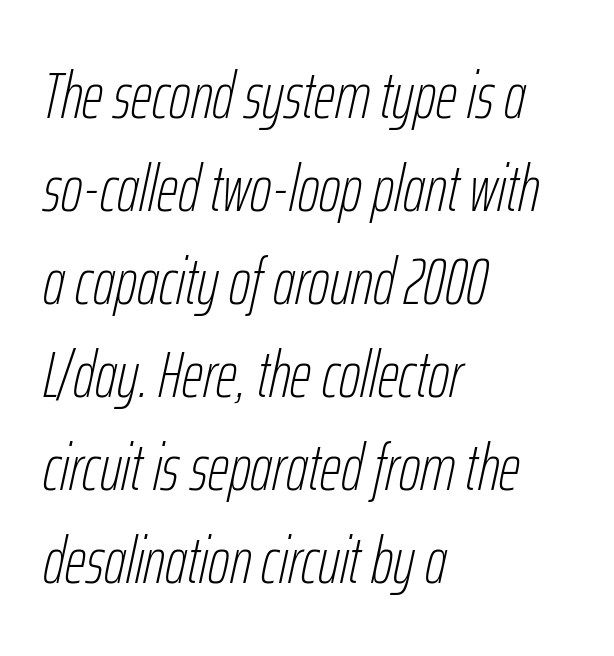
{"italic": "yes", "lean": "right", "slant_degrees": 12, "bold": "no", "weight": "thin", "width": "condensed", "stroke_contrast": "low", "x_height": "medium", "monospaced": "no", "underline": "no", "align": "left", "line_spacing": "normal", "line_spacing_ratio": 1.41, "letter_spacing": "normal", "letter_spacing_em": 0.0, "glyph_px": 66}
